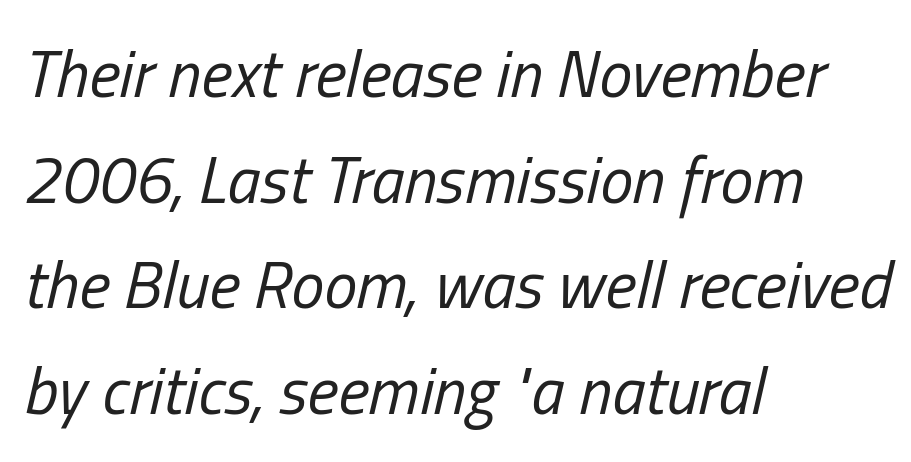
{"italic": "yes", "lean": "right", "slant_degrees": 13, "bold": "no", "weight": "regular", "width": "condensed", "stroke_contrast": "low", "x_height": "medium", "monospaced": "no", "underline": "no", "align": "left", "line_spacing": "normal", "line_spacing_ratio": 1.6, "letter_spacing": "normal", "letter_spacing_em": 0.0, "glyph_px": 66}
